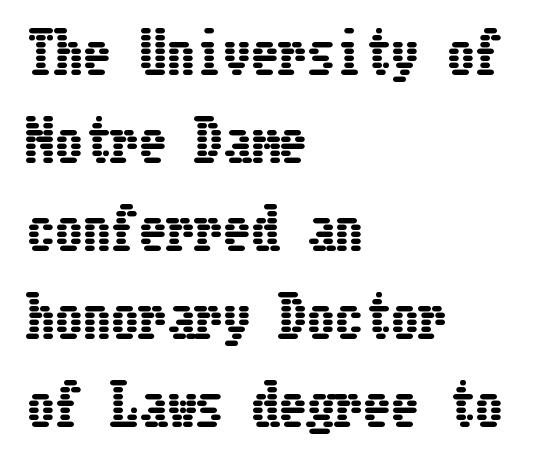
Vertical strokes here are truly vertical. Honestly, the row spacing looks completely unremarkable. Every row of glyphs begins at an identical x-position on the left. This rendering features lettering with no underline. How are the letters spaced? Ordinarily, with no added tracking.
